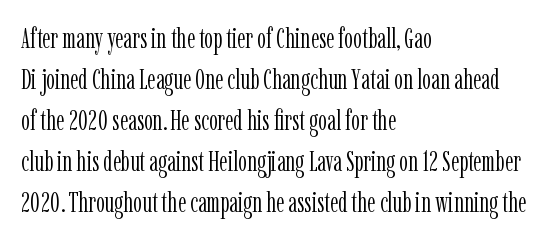
The image shows 28 px light, condensed serif type, upright; set left-aligned, normal line spacing (1.46x), normal letter spacing, not underlined; low stroke contrast and a medium x-height.
